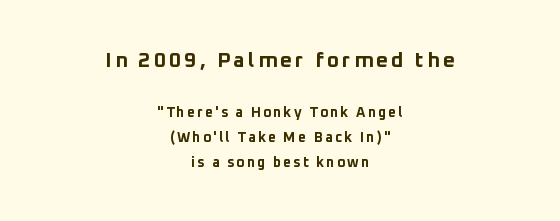
The image shows 21 px bold type, upright; set centered, line spacing 1.81x, not underlined; the first (top) block is 1.5x larger.
